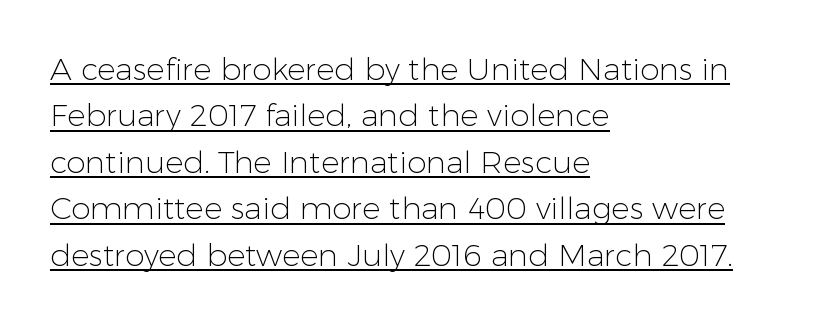
Visually the block forms a straight wall on the left and a jagged coastline on the right. Counters stay open thanks to moderate or lighter strokes. Underline: present. The letters sit at their default tracking, neither squeezed nor spread.
